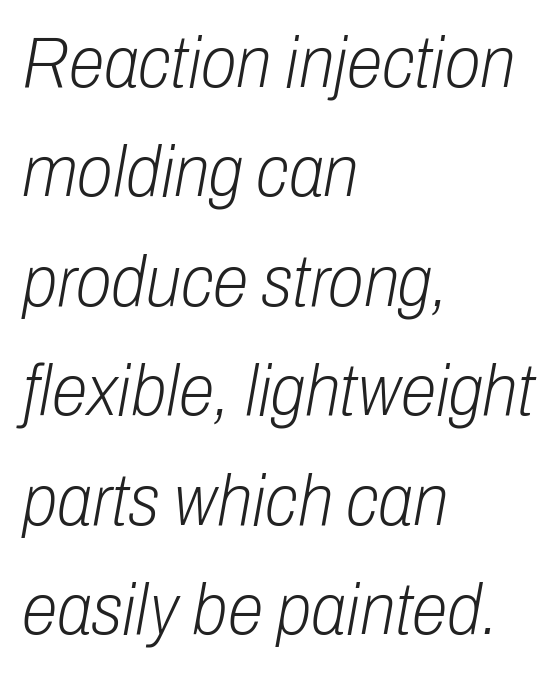
Q: Is the text bold? A: No.
Q: Is the text italic (slanted)? A: Yes, it leans right by about 10 degrees.
Q: Is the text underlined? A: No.
Q: How is the paragraph aligned? A: Left-aligned.
Q: Is the spacing between letters normal or unusually wide? A: Normal.
Q: Is the spacing between lines tight, normal or loose? A: Normal.
Q: Width (condensed, normal, or wide)? A: Condensed.
Q: Stroke contrast? A: Low.
Q: x-height? A: Medium.
Q: Monospaced? A: No.
